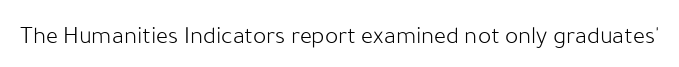
Q: Is the text bold? A: No.
Q: Is the text italic (slanted)? A: No, it is upright.
Q: Is the text underlined? A: No.
Q: Is the spacing between letters normal or unusually wide? A: Normal.
